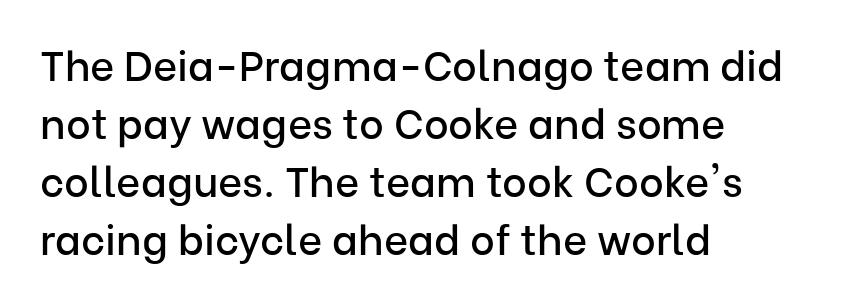
Q: Is the text italic (slanted)? A: No, it is upright.
Q: Is the typeface a serif or a sans-serif typeface? A: Sans-serif.
Q: Is the text underlined? A: No.
Q: How is the paragraph aligned? A: Left-aligned.
Q: Is the spacing between letters normal or unusually wide? A: Normal.
Q: Is the spacing between lines tight, normal or loose? A: Normal.
Q: Width (condensed, normal, or wide)? A: Normal.
Q: Stroke contrast? A: Low.
Q: x-height? A: Medium.
Q: Monospaced? A: No.
